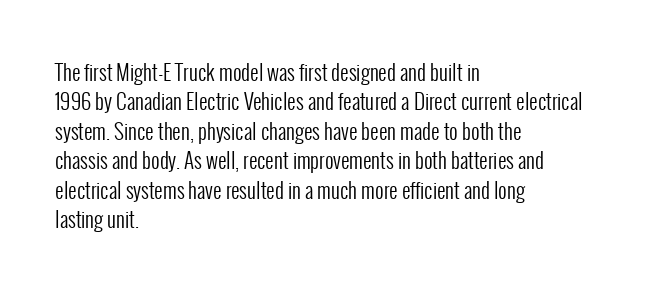
A clean baseline with only descenders dipping below it. If you drew a line through each stem, it would be perfectly vertical. Honestly, the row spacing looks completely unremarkable. Is this a heavy cut? Hardly; it is regular or lighter.
